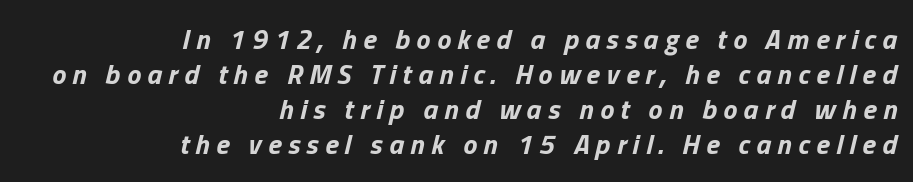
Posture: slanted. Underline: absent. These lines are rendered in a variable-pitch font. Bold? Absolutely — the strokes are thick and heavy.
